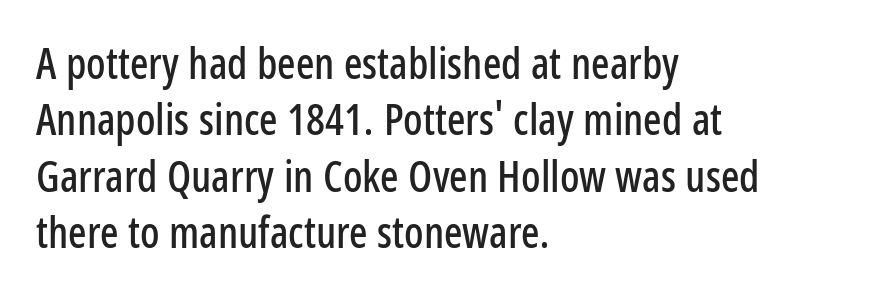
Q: Is the text italic (slanted)? A: No, it is upright.
Q: Is the typeface a serif or a sans-serif typeface? A: Sans-serif.
Q: Is the text underlined? A: No.
Q: How is the paragraph aligned? A: Left-aligned.
Q: Is the spacing between letters normal or unusually wide? A: Normal.
Q: Is the spacing between lines tight, normal or loose? A: Normal.
Q: Width (condensed, normal, or wide)? A: Condensed.
Q: Stroke contrast? A: Low.
Q: x-height? A: Medium.
Q: Monospaced? A: No.
